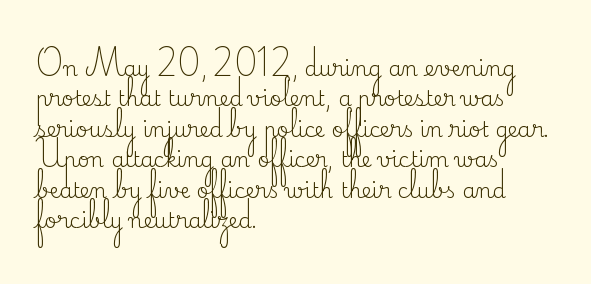
Q: Is the text bold? A: No.
Q: Is the text italic (slanted)? A: No, it is upright.
Q: Is the text underlined? A: No.
Q: How is the paragraph aligned? A: Left-aligned.
Q: Is the spacing between letters normal or unusually wide? A: Normal.
Q: Is the spacing between lines tight, normal or loose? A: Normal.
